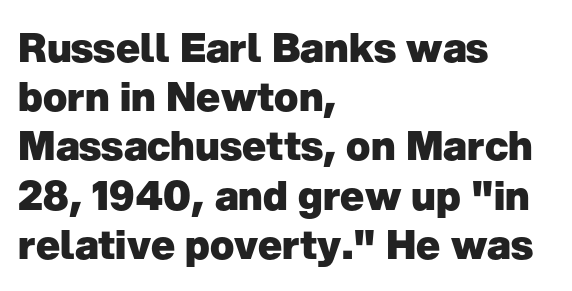
Q: Is the text bold? A: Yes.
Q: Is the text italic (slanted)? A: No, it is upright.
Q: Is the typeface a serif or a sans-serif typeface? A: Sans-serif.
Q: Is the text underlined? A: No.
Q: How is the paragraph aligned? A: Left-aligned.
Q: Is the spacing between letters normal or unusually wide? A: Normal.
Q: Width (condensed, normal, or wide)? A: Normal.
Q: Stroke contrast? A: Low.
Q: x-height? A: Medium.
Q: Monospaced? A: No.
